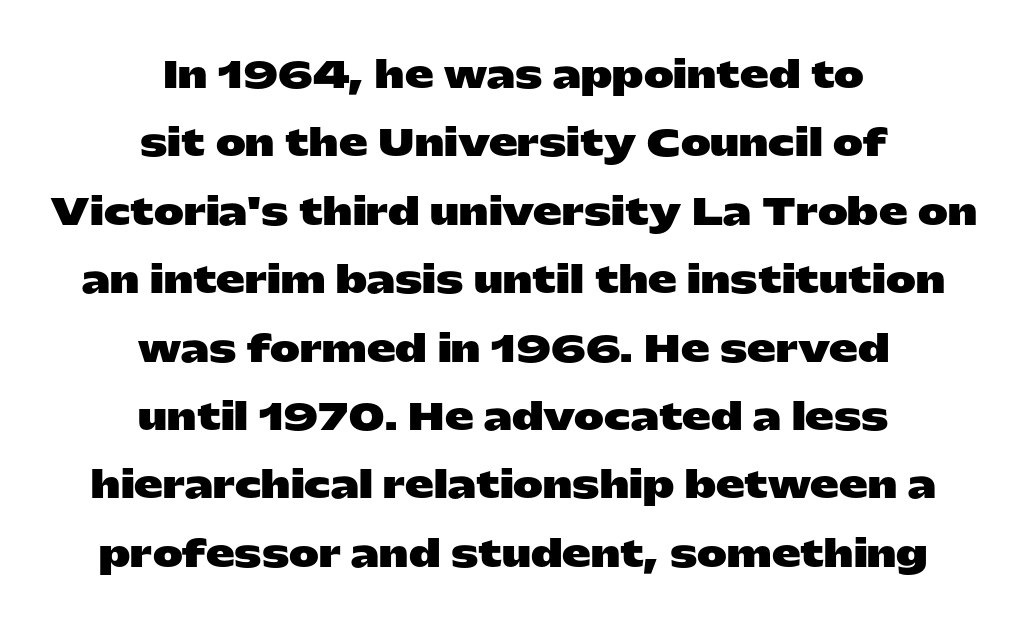
The image shows 36 px heavy, wide sans-serif type, upright; set centered, loose line spacing (1.9x), normal letter spacing, not underlined; low stroke contrast and a medium x-height.
